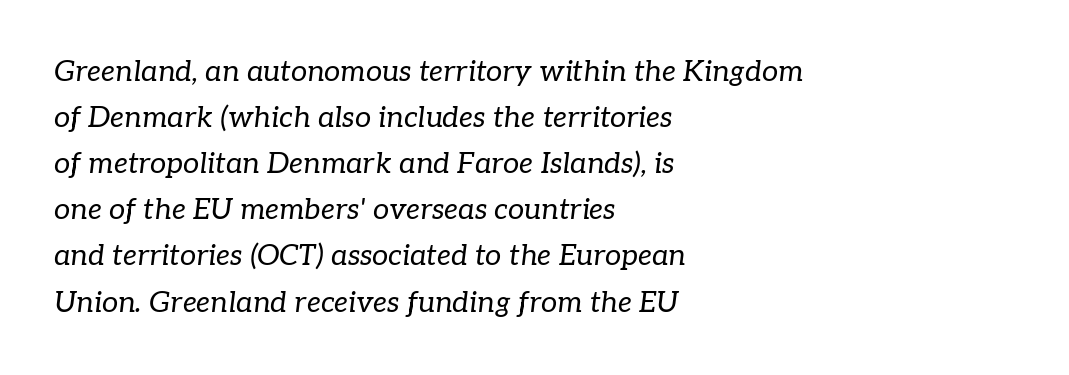
{"serif": "yes", "italic": "yes", "lean": "right", "slant_degrees": 7, "bold": "no", "weight": "regular", "width": "normal", "stroke_contrast": "low", "x_height": "medium", "monospaced": "no", "underline": "no", "align": "left", "line_spacing": "normal", "line_spacing_ratio": 1.59, "letter_spacing": "normal", "letter_spacing_em": 0.0, "glyph_px": 29}
